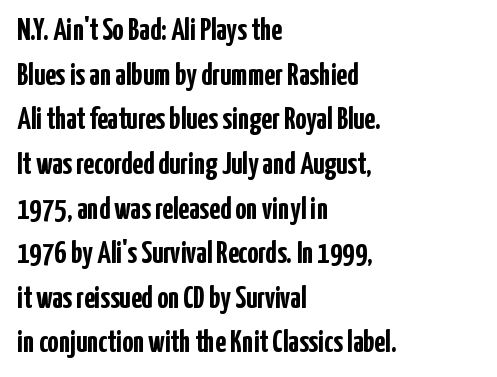
{"serif": "no", "italic": "no", "bold": "yes", "weight": "semibold", "width": "condensed", "stroke_contrast": "low", "x_height": "medium", "monospaced": "no", "underline": "no", "align": "left", "line_spacing": "normal", "line_spacing_ratio": 1.44, "letter_spacing": "normal", "letter_spacing_em": 0.0, "glyph_px": 31}
